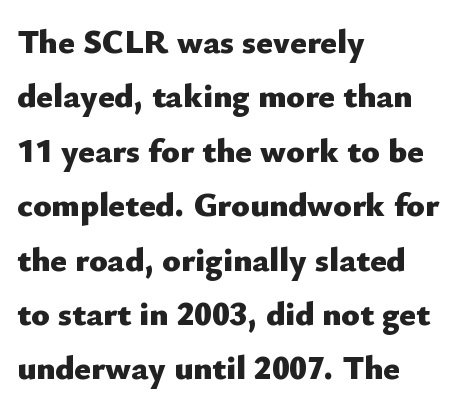
Regarding serifs, this sample does without them. Summary of weight: heavy, a full bold. Look at the tracking — it's just the regular setting, nothing added. It's the straight-up-and-down kind of type.
